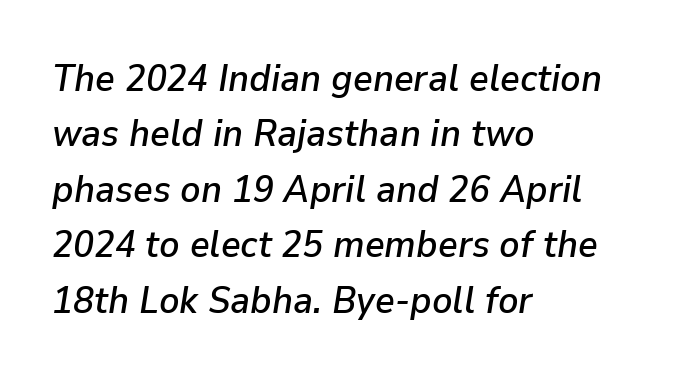
Q: Is the text italic (slanted)? A: Yes, it leans right by about 9 degrees.
Q: Is the text underlined? A: No.
Q: How is the paragraph aligned? A: Left-aligned.
Q: Is the spacing between letters normal or unusually wide? A: Normal.
Q: Is the spacing between lines tight, normal or loose? A: Normal.
Q: Width (condensed, normal, or wide)? A: Normal.
Q: Stroke contrast? A: Low.
Q: x-height? A: Medium.
Q: Monospaced? A: No.
